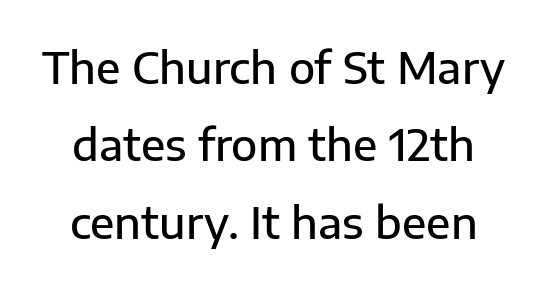
Q: Is the text bold? A: Semi-bold.
Q: Is the text italic (slanted)? A: No, it is upright.
Q: Is the typeface a serif or a sans-serif typeface? A: Sans-serif.
Q: Is the text underlined? A: No.
Q: Is the spacing between letters normal or unusually wide? A: Normal.
Q: Width (condensed, normal, or wide)? A: Normal.
Q: Stroke contrast? A: Low.
Q: x-height? A: Medium.
Q: Monospaced? A: No.
